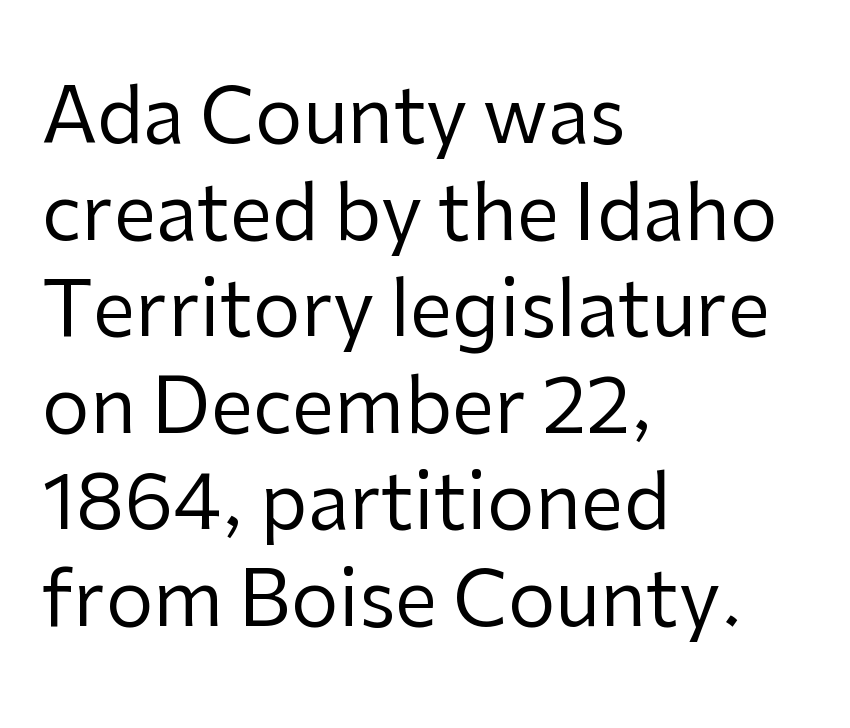
{"serif": "no", "italic": "no", "bold": "no", "weight": "regular", "width": "normal", "stroke_contrast": "low", "x_height": "medium", "monospaced": "no", "underline": "no", "align": "left", "line_spacing": "normal", "line_spacing_ratio": 1.27, "letter_spacing": "normal", "letter_spacing_em": 0.0, "glyph_px": 76}
